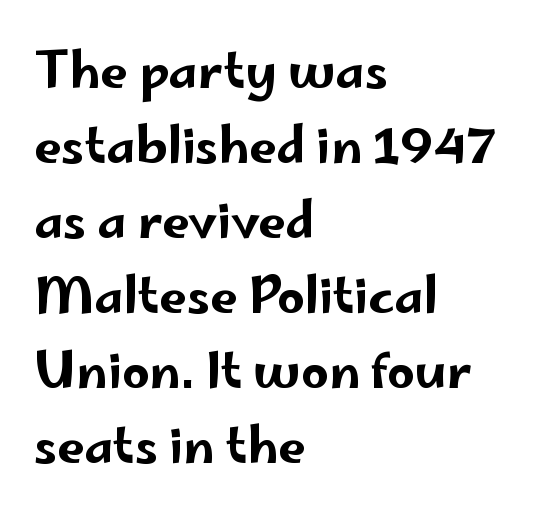
The image shows 49 px wide sans-serif type, upright; set left-aligned, normal line spacing (1.53x), normal letter spacing, not underlined; low stroke contrast and a small x-height.
